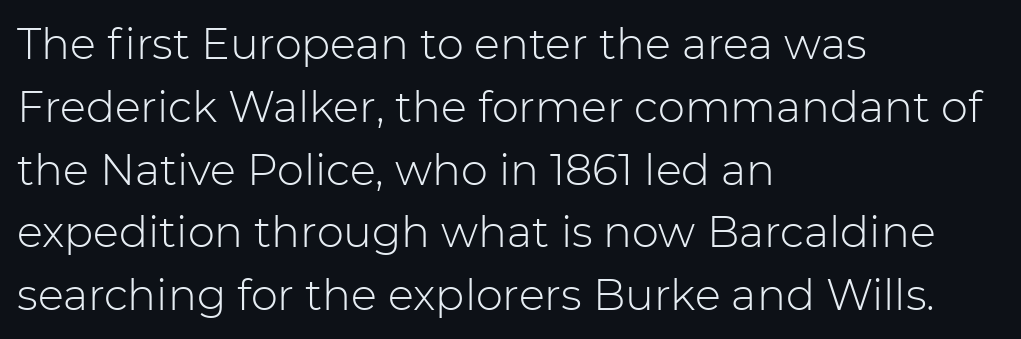
{"serif": "no", "italic": "no", "bold": "no", "weight": "light", "width": "normal", "stroke_contrast": "low", "x_height": "medium", "monospaced": "no", "underline": "no", "align": "left", "line_spacing": "normal", "line_spacing_ratio": 1.46, "letter_spacing": "normal", "letter_spacing_em": 0.0, "glyph_px": 43}
